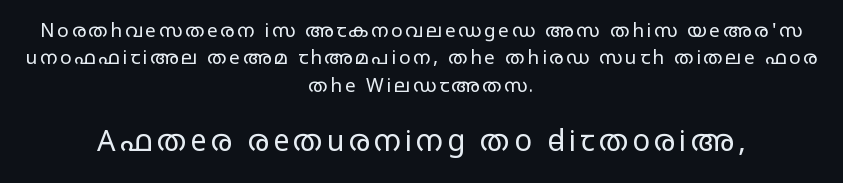
{"serif": "no", "italic": "no", "bold": "no", "weight": "regular", "width": "wide", "stroke_contrast": "low", "x_height": "large", "monospaced": "no", "underline": "no", "align": "center", "line_spacing": "normal", "line_spacing_ratio": 1.44, "larger_block": "second", "size_ratio": 1.53, "glyph_px": 29}
